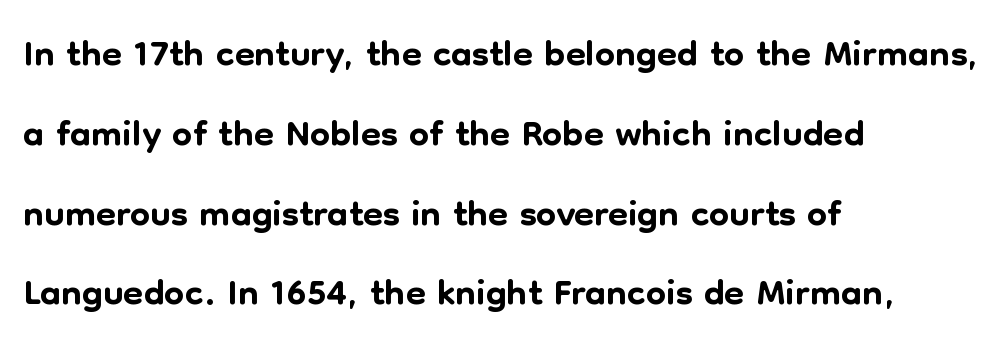
The image shows 57 px sans-serif type, upright; set left-aligned, normal line spacing (1.4x), normal letter spacing, not underlined; low stroke contrast and a medium x-height.
